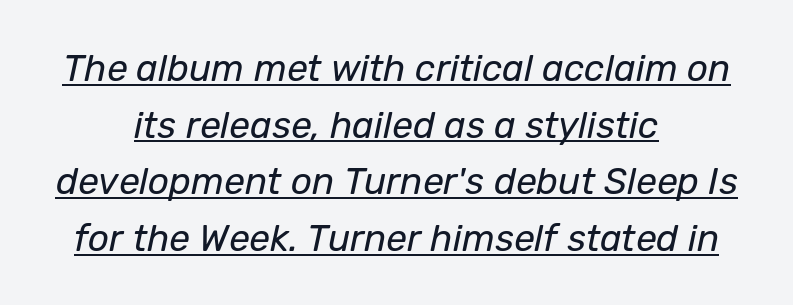
Each line of the rendering has a horizontal stroke beneath the glyphs. The letters are slanted; this is an italic face. The face used here is proportionally spaced, like ordinary book or web type. In CSS terms this would be text-align: center. What stands out about the letter spacing? Nothing — it is the standard amount. Compared with a typical body face, this is equally light or lighter still.
